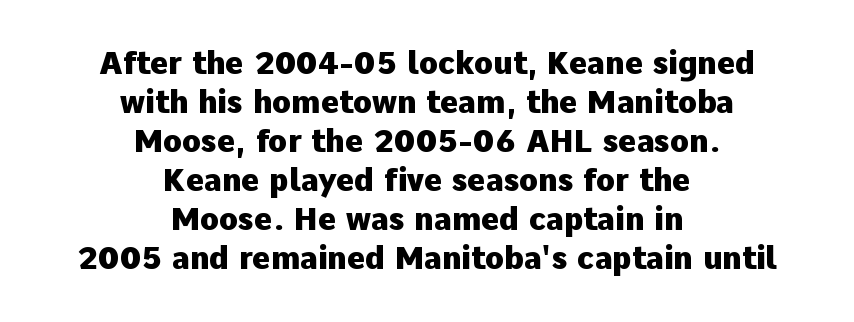
{"serif": "no", "italic": "no", "bold": "yes", "weight": "heavy", "width": "normal", "stroke_contrast": "low", "x_height": "medium", "monospaced": "no", "underline": "no", "align": "center", "line_spacing": "normal", "line_spacing_ratio": 1.26, "letter_spacing": "normal", "letter_spacing_em": 0.0, "glyph_px": 31}
